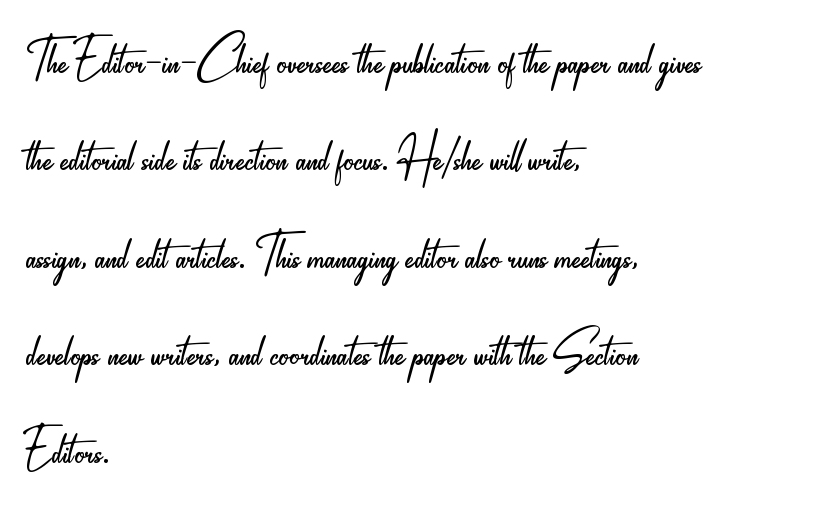
Q: Is the text bold? A: No.
Q: Is the text italic (slanted)? A: Yes.
Q: Is the typeface a serif or a sans-serif typeface? A: Sans-serif.
Q: Is the text underlined? A: No.
Q: How is the paragraph aligned? A: Left-aligned.
Q: Is the spacing between letters normal or unusually wide? A: Normal.
Q: Is the spacing between lines tight, normal or loose? A: Normal.
Q: Width (condensed, normal, or wide)? A: Condensed.
Q: Stroke contrast? A: Low.
Q: x-height? A: Small.
Q: Monospaced? A: No.
